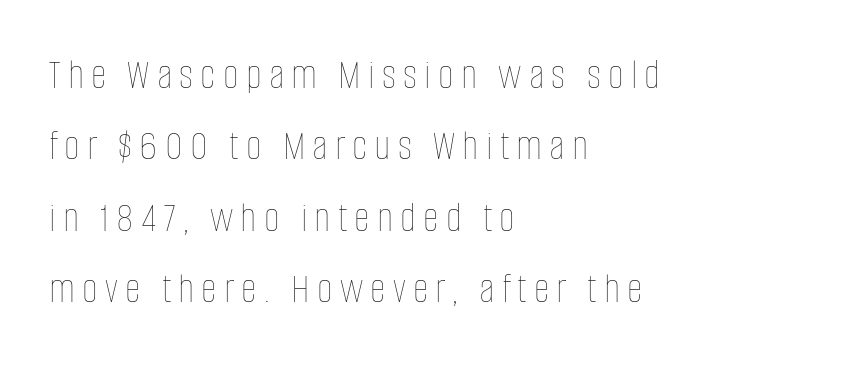
{"italic": "no", "bold": "no", "weight": "thin", "width": "condensed", "stroke_contrast": "low", "x_height": "large", "monospaced": "no", "underline": "no", "align": "left", "line_spacing": "normal", "line_spacing_ratio": 1.66, "glyph_px": 43}
